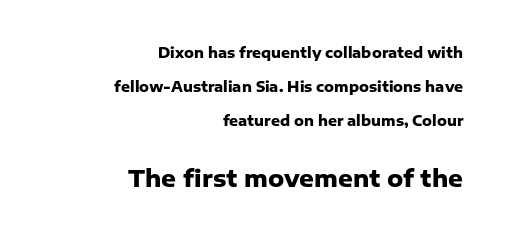
Q: Is the text bold? A: Yes.
Q: Is the text italic (slanted)? A: No, it is upright.
Q: Is the text underlined? A: No.
Q: How is the paragraph aligned? A: Right-aligned.
Q: Is the spacing between letters normal or unusually wide? A: Normal.
Q: Is the spacing between lines tight, normal or loose? A: Loose.
Q: Which block of text is set in a larger size, the first (top) or the second (bottom)? A: The second (bottom) one.
